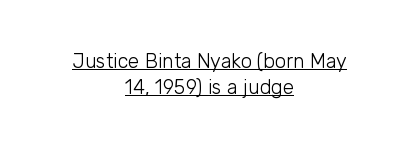
The image shows 20 px text type, upright; set centered, normal line spacing (1.31x), normal letter spacing, underlined.
